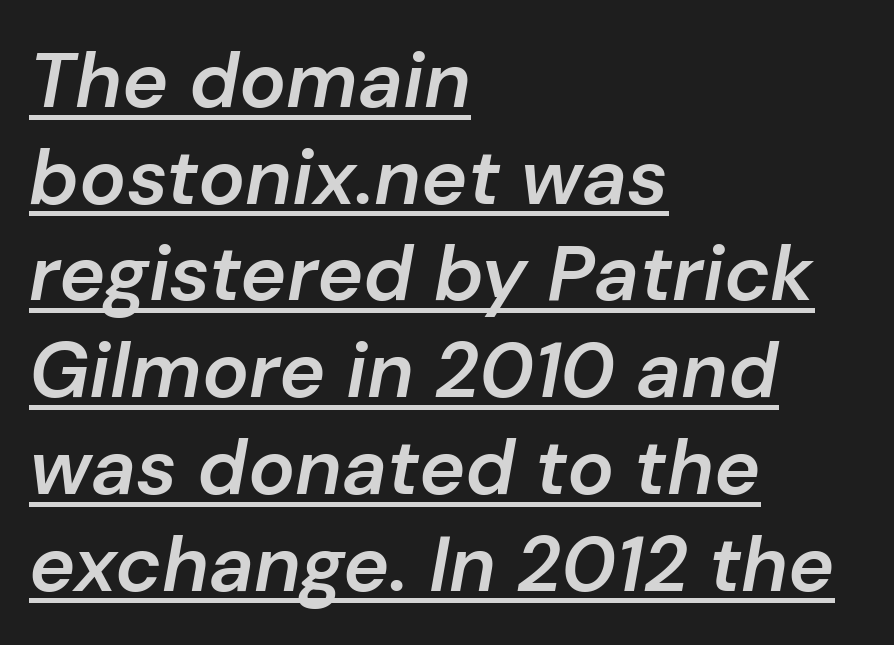
{"italic": "yes", "lean": "right", "slant_degrees": 10, "bold": "semi", "weight": "semibold", "width": "normal", "stroke_contrast": "low", "x_height": "medium", "monospaced": "no", "underline": "yes", "align": "left", "line_spacing_ratio": 1.24, "letter_spacing": "normal", "letter_spacing_em": 0.0, "glyph_px": 78}
